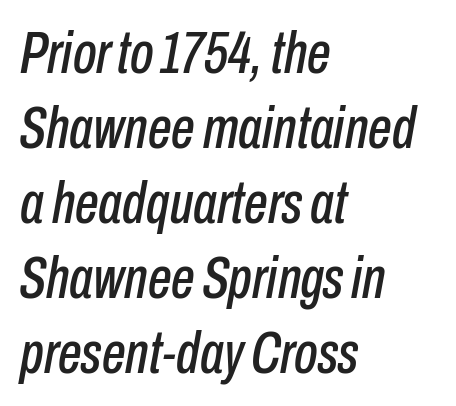
The image shows 60 px condensed type, italic (leaning right); set left-aligned, normal line spacing (1.25x), normal letter spacing, not underlined; low stroke contrast and a medium x-height.
